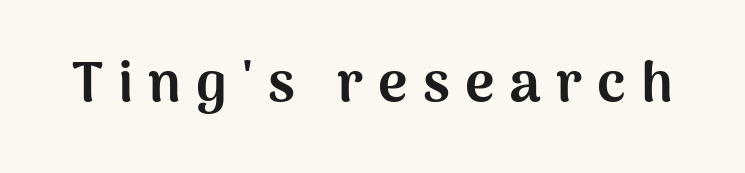
Q: Is the text bold? A: Yes.
Q: Is the text italic (slanted)? A: No, it is upright.
Q: Is the typeface a serif or a sans-serif typeface? A: Sans-serif.
Q: Is the text underlined? A: No.
Q: Is the spacing between letters normal or unusually wide? A: Unusually wide.
Q: Width (condensed, normal, or wide)? A: Normal.
Q: Stroke contrast? A: Medium.
Q: x-height? A: Medium.
Q: Monospaced? A: No.
